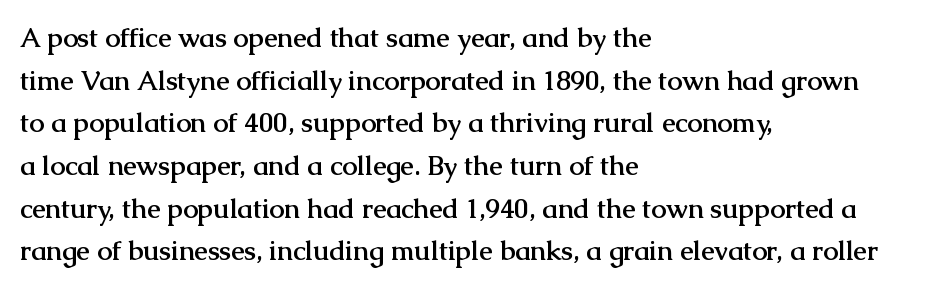
Q: Is the text bold? A: Yes.
Q: Is the text italic (slanted)? A: No, it is upright.
Q: Is the text underlined? A: No.
Q: How is the paragraph aligned? A: Left-aligned.
Q: Is the spacing between letters normal or unusually wide? A: Normal.
Q: Is the spacing between lines tight, normal or loose? A: Normal.
